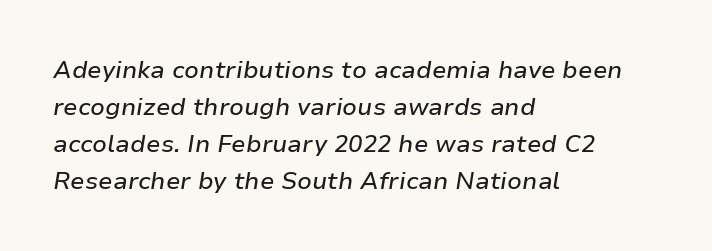
Vertical spacing — default. The strip under each line holds only bare page. The paragraph shown leans on its left margin. The letters sit at their default tracking, neither squeezed nor spread.
